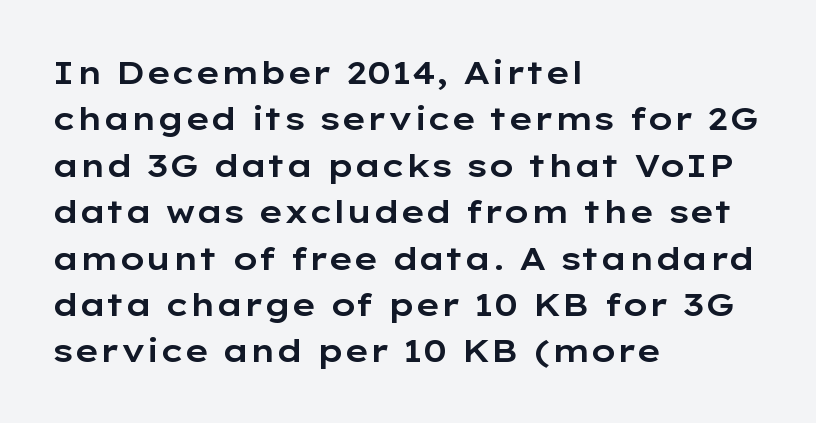
{"serif": "no", "italic": "no", "width": "wide", "stroke_contrast": "low", "x_height": "medium", "monospaced": "no", "underline": "no", "align": "left", "line_spacing": "normal", "line_spacing_ratio": 1.45, "letter_spacing": "normal", "letter_spacing_em": 0.0, "glyph_px": 32}
